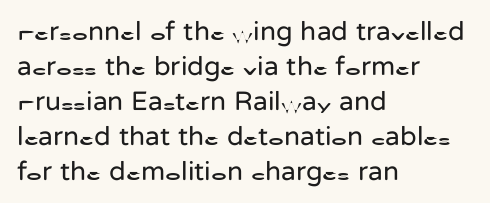
{"italic": "no", "bold": "no", "underline": "no", "align": "left", "line_spacing": "normal", "line_spacing_ratio": 1.3, "letter_spacing": "normal", "letter_spacing_em": 0.0, "glyph_px": 27}
